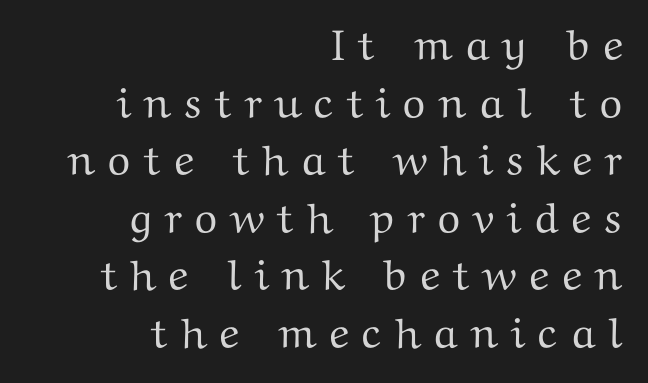
Q: Is the text italic (slanted)? A: No, it is upright.
Q: Is the typeface a serif or a sans-serif typeface? A: Serif.
Q: Is the text underlined? A: No.
Q: How is the paragraph aligned? A: Right-aligned.
Q: Is the spacing between letters normal or unusually wide? A: Unusually wide.
Q: Is the spacing between lines tight, normal or loose? A: Normal.
Q: Width (condensed, normal, or wide)? A: Wide.
Q: Stroke contrast? A: Medium.
Q: x-height? A: Medium.
Q: Monospaced? A: No.
